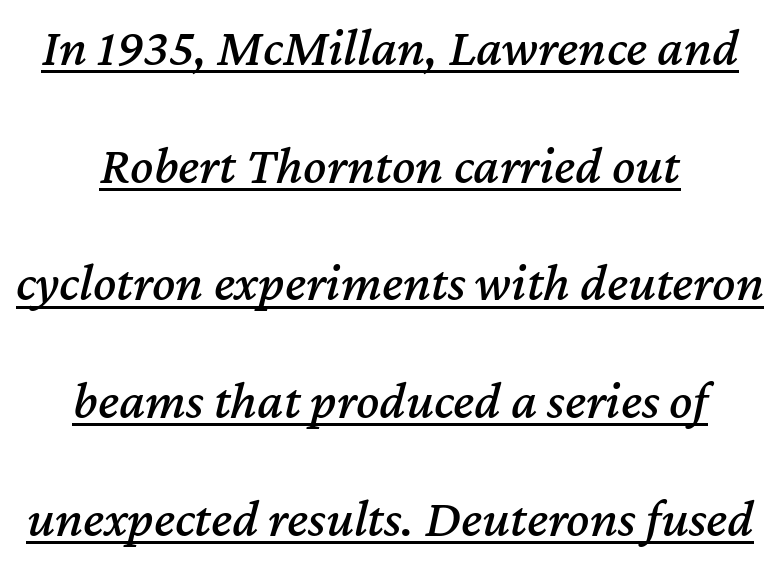
Nobody touched the tracking dial on this one. The lettering is marked with a stroke running underneath it. Varying glyph widths throughout — classic text-font behaviour. Reading down the column, the eye jumps a long way to each next line. Italic? Definitely — the glyphs are oblique.
